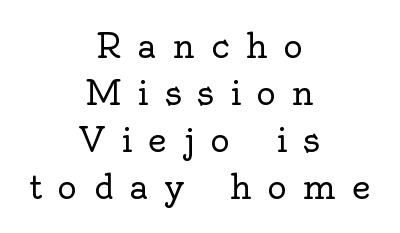
{"serif": "yes", "italic": "no", "bold": "no", "weight": "regular", "width": "normal", "x_height": "small", "monospaced": "no", "underline": "no", "align": "center", "line_spacing": "normal", "line_spacing_ratio": 1.42, "letter_spacing": "wide", "letter_spacing_em": 0.49, "glyph_px": 33}
